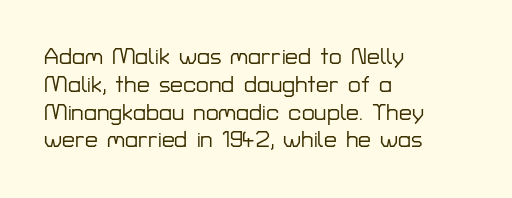
The image shows 23 px text type, upright; set left-aligned, line spacing 1.21x, normal letter spacing, not underlined.
